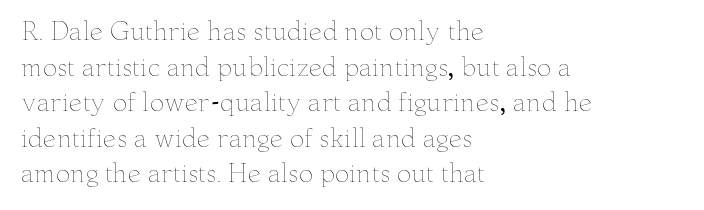
Q: Is the text bold? A: No.
Q: Is the text italic (slanted)? A: No, it is upright.
Q: Is the text underlined? A: No.
Q: How is the paragraph aligned? A: Left-aligned.
Q: Is the spacing between letters normal or unusually wide? A: Normal.
Q: Is the spacing between lines tight, normal or loose? A: Normal.
